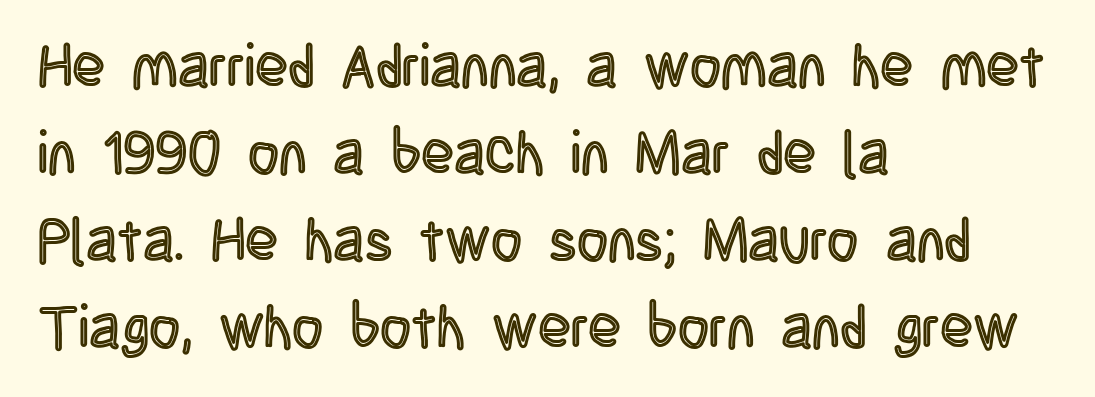
{"italic": "no", "width": "condensed", "x_height": "large", "monospaced": "no", "underline": "no", "align": "left", "line_spacing": "normal", "line_spacing_ratio": 1.45, "letter_spacing": "normal", "letter_spacing_em": 0.0, "glyph_px": 60}
